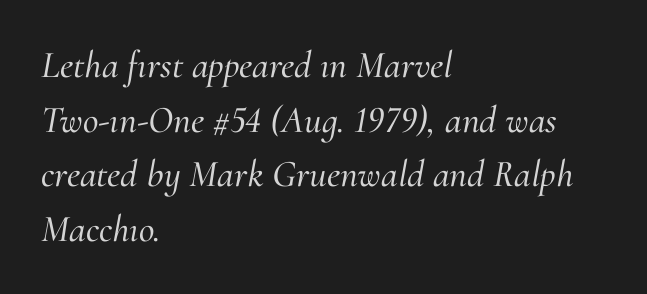
{"serif": "yes", "italic": "yes", "lean": "right", "slant_degrees": 10, "width": "normal", "stroke_contrast": "medium", "x_height": "small", "monospaced": "no", "underline": "no", "align": "left", "line_spacing": "normal", "line_spacing_ratio": 1.44, "letter_spacing": "normal", "letter_spacing_em": 0.0, "glyph_px": 38}
